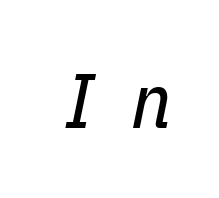
{"italic": "yes", "lean": "right", "slant_degrees": 11, "bold": "no", "weight": "regular", "width": "condensed", "stroke_contrast": "low", "x_height": "medium", "monospaced": "no", "underline": "no", "letter_spacing": "wide", "letter_spacing_em": 0.48, "glyph_px": 78}
